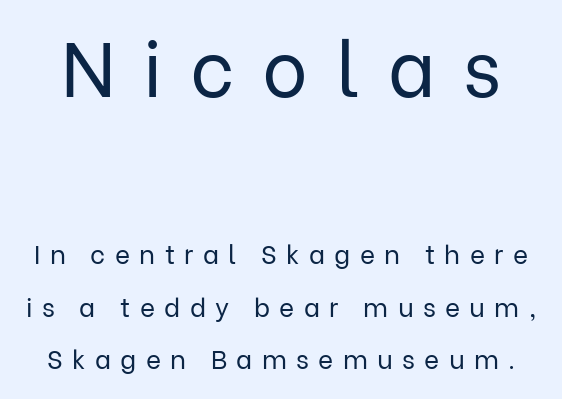
Substantial extra tracking has been applied to these lines. Which chunk is bigger? The first one — the top block dwarfs the bottom. Nothing sits at the stroke ends, so this counts as sans-serif. These lines were composed using upright roman letters.
